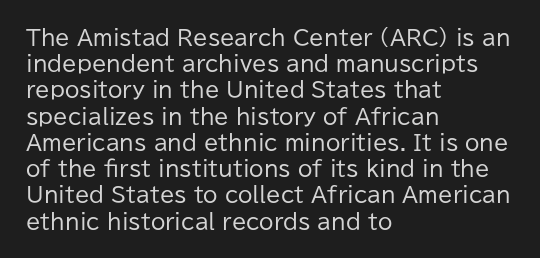
Q: Is the text bold? A: No.
Q: Is the text italic (slanted)? A: No, it is upright.
Q: Is the text underlined? A: No.
Q: How is the paragraph aligned? A: Left-aligned.
Q: Is the spacing between letters normal or unusually wide? A: Normal.
Q: Is the spacing between lines tight, normal or loose? A: Normal.
